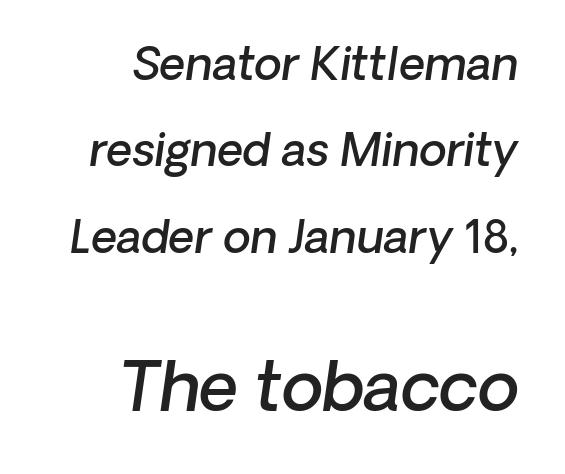
Q: Is the text bold? A: Semi-bold.
Q: Is the typeface a serif or a sans-serif typeface? A: Sans-serif.
Q: Is the text underlined? A: No.
Q: How is the paragraph aligned? A: Right-aligned.
Q: Is the spacing between letters normal or unusually wide? A: Normal.
Q: Is the spacing between lines tight, normal or loose? A: Loose.
Q: Which block of text is set in a larger size, the first (top) or the second (bottom)? A: The second (bottom) one.
Q: Width (condensed, normal, or wide)? A: Normal.
Q: Stroke contrast? A: Low.
Q: x-height? A: Medium.
Q: Monospaced? A: No.
